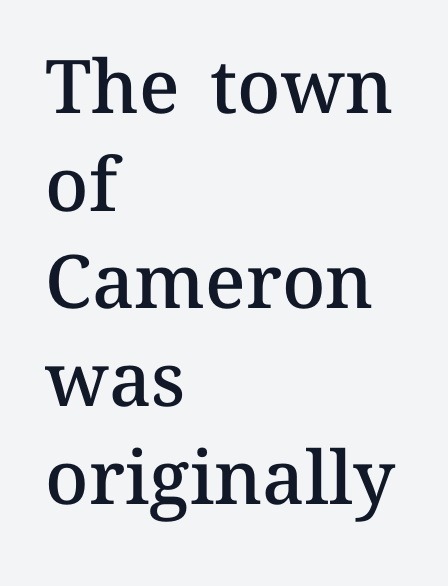
The image shows 74 px semibold type, upright; set left-aligned, normal line spacing (1.32x), normal letter spacing, not underlined; medium stroke contrast and a medium x-height.
